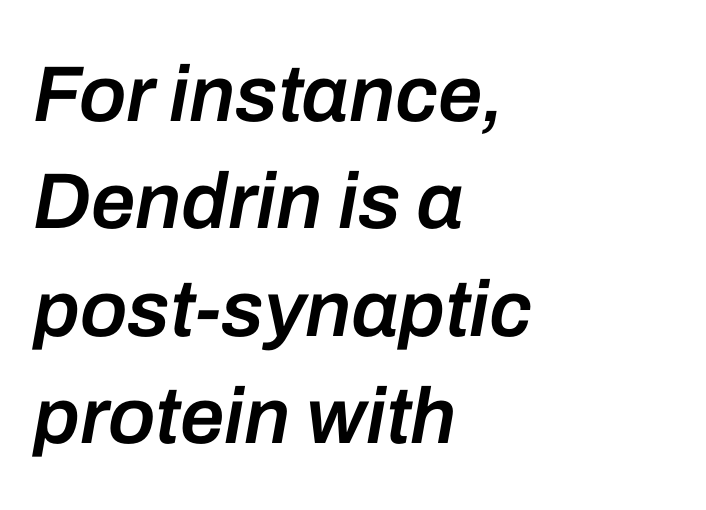
{"italic": "yes", "lean": "right", "slant_degrees": 10, "bold": "semi", "weight": "semibold", "width": "normal", "stroke_contrast": "low", "x_height": "medium", "monospaced": "no", "underline": "no", "align": "left", "line_spacing": "normal", "line_spacing_ratio": 1.36, "letter_spacing": "normal", "letter_spacing_em": 0.0, "glyph_px": 79}
